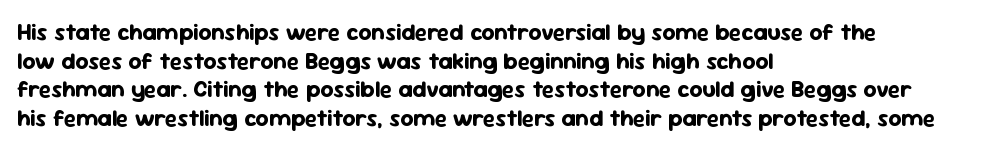
Every character sits straight up, as roman type does. Stroke thickness is high; the sample reads as a true bold. Inter-character spacing is left at the font's built-in metrics. Casual observation: everything's shoved over to the left. The specimen omits any rule beneath the text block's lines.
